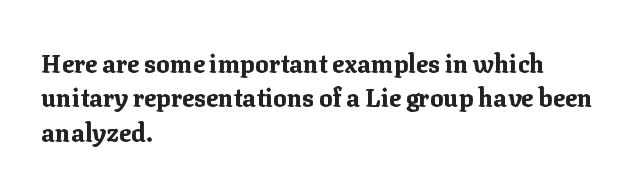
Plain, unruled lines of type. Italic: no, the glyphs are upright roman. The face used here has the dense, thick strokes of a bold. Compared with typical paragraphs, the rows here are spaced about the same. The paragraph has a hard left edge and a soft right edge. Here the glyphs are tracked normally, forming tight word shapes.
